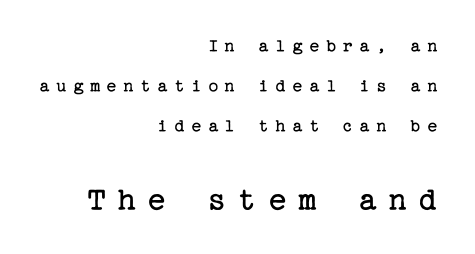
Does the type have serifs? Yes, each stem ends in a small foot. Weight: in the light-to-regular range. The area under the type is left untouched. The rendering enlarges the type as you move from the upper chunk to the lower. Interline gaps are noticeably wide in this sample. The specimen reads as upright at a glance.
